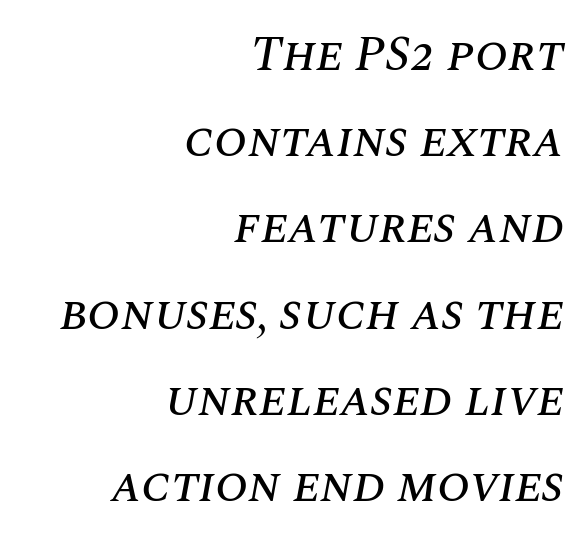
Q: Is the text italic (slanted)? A: Yes, it leans right by about 10 degrees.
Q: Is the text underlined? A: No.
Q: How is the paragraph aligned? A: Right-aligned.
Q: Is the spacing between letters normal or unusually wide? A: Normal.
Q: Width (condensed, normal, or wide)? A: Normal.
Q: Stroke contrast? A: Medium.
Q: x-height? A: Large.
Q: Monospaced? A: No.
